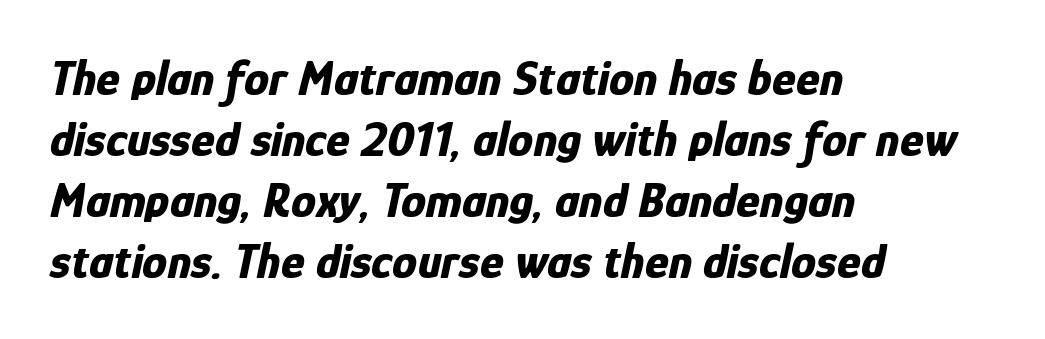
Q: Is the text bold? A: Yes.
Q: Is the text italic (slanted)? A: Yes, it leans right by about 12 degrees.
Q: Is the text underlined? A: No.
Q: How is the paragraph aligned? A: Left-aligned.
Q: Is the spacing between letters normal or unusually wide? A: Normal.
Q: Width (condensed, normal, or wide)? A: Condensed.
Q: Stroke contrast? A: Low.
Q: x-height? A: Medium.
Q: Monospaced? A: No.
